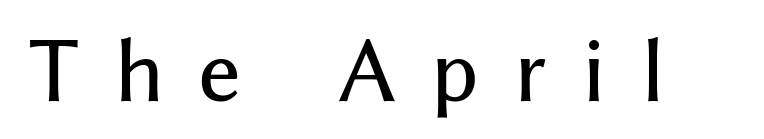
Q: Is the text italic (slanted)? A: No, it is upright.
Q: Is the typeface a serif or a sans-serif typeface? A: Sans-serif.
Q: Is the text underlined? A: No.
Q: Is the spacing between letters normal or unusually wide? A: Unusually wide.
Q: Width (condensed, normal, or wide)? A: Normal.
Q: Stroke contrast? A: Medium.
Q: x-height? A: Medium.
Q: Monospaced? A: No.
